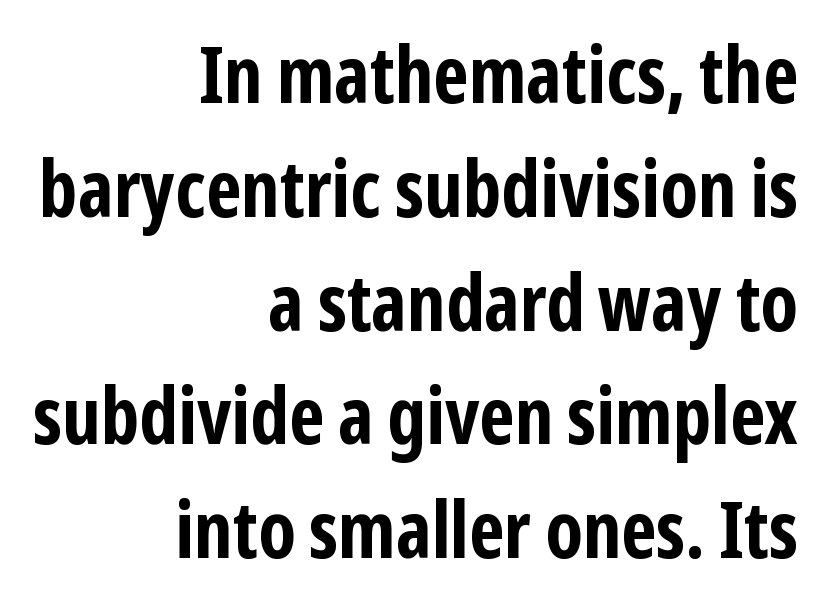
Q: Is the text bold? A: Yes.
Q: Is the text italic (slanted)? A: No, it is upright.
Q: Is the typeface a serif or a sans-serif typeface? A: Sans-serif.
Q: Is the text underlined? A: No.
Q: How is the paragraph aligned? A: Right-aligned.
Q: Is the spacing between letters normal or unusually wide? A: Normal.
Q: Is the spacing between lines tight, normal or loose? A: Normal.
Q: Width (condensed, normal, or wide)? A: Condensed.
Q: Stroke contrast? A: Low.
Q: x-height? A: Medium.
Q: Monospaced? A: No.
